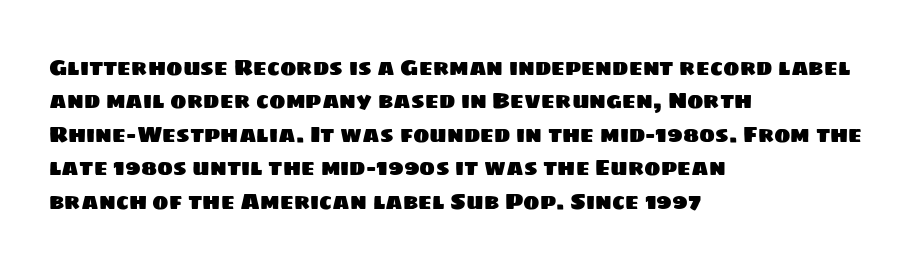
{"underline": "no", "align": "left", "line_spacing": "normal", "line_spacing_ratio": 1.52, "letter_spacing": "normal", "letter_spacing_em": 0.0, "glyph_px": 22}
